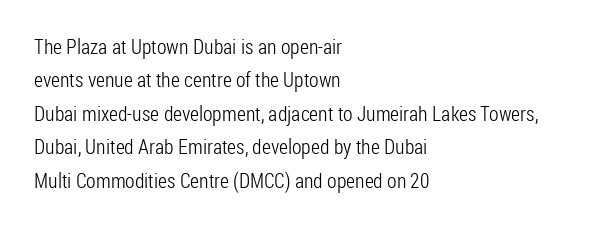
{"italic": "no", "bold": "no", "underline": "no", "align": "left", "line_spacing": "normal", "line_spacing_ratio": 1.59, "letter_spacing": "normal", "letter_spacing_em": 0.0, "glyph_px": 21}
